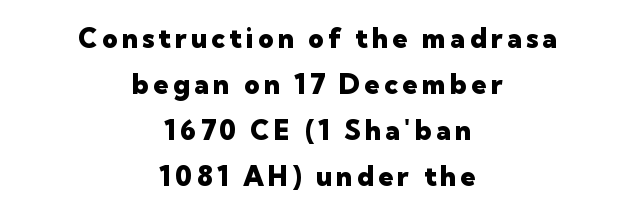
{"italic": "no", "bold": "yes", "underline": "no", "align": "center", "line_spacing": "normal", "line_spacing_ratio": 1.7, "glyph_px": 27}
